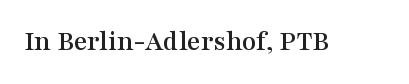
Note: serifs present on the glyphs. Spacing verdict: proportional, widths tailored to each character. Glyph-to-glyph distance matches everyday printed text. Quick note: not italic, upright.
